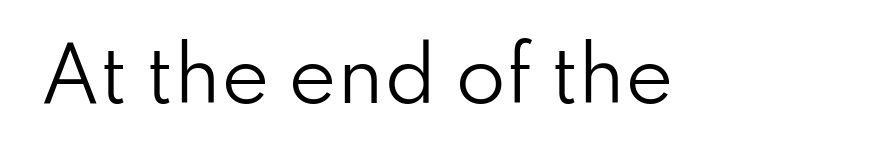
Q: Is the text bold? A: No.
Q: Is the text italic (slanted)? A: No, it is upright.
Q: Is the typeface a serif or a sans-serif typeface? A: Sans-serif.
Q: Is the text underlined? A: No.
Q: Is the spacing between letters normal or unusually wide? A: Normal.
Q: Width (condensed, normal, or wide)? A: Normal.
Q: Stroke contrast? A: Low.
Q: x-height? A: Small.
Q: Monospaced? A: No.
